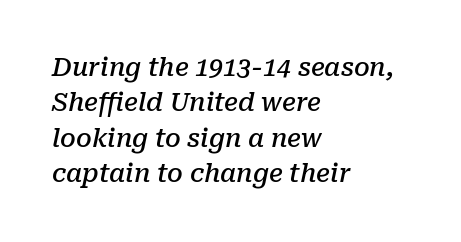
The glyphs have the mass of a demibold cut, below bold. Has an underline been added? It has not. Caption: multi-line text, flush left, ragged right. Characters follow at the spacing the type designer built in. These lines sit exactly where default settings would place them.
